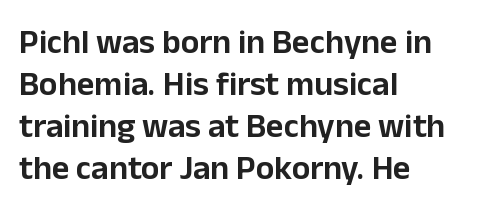
Do the characters align in a grid? No, the font is proportional. Observe the ordinary spacing: letters are neighbours, not strangers. Just letters on the line, the space beneath them empty. The text was rendered using a sans face with plain stroke endings. Posture: vertical. A student would call this left alignment; a typographer would say flush left, rag right.
